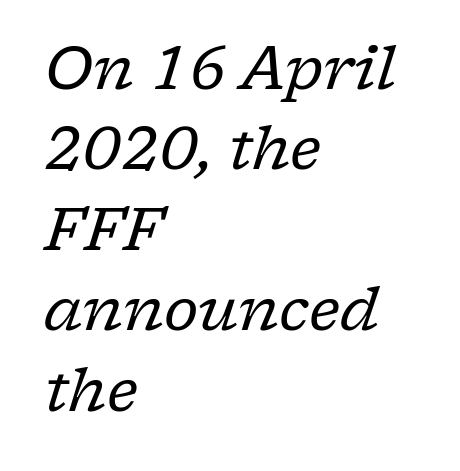
In CSS terms this would be text-align: left. Proportional: the letters do not fall into vertical columns. The designer went with a serif here, giving each stem small feet. The typeface has the unassuming heft of standard copy or less. Leading matches the norm, producing a regular column.
